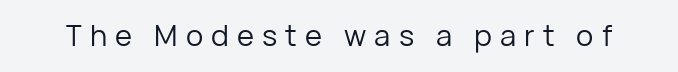
The image shows 29 px regular-weight sans-serif type, upright; set unusually wide letter spacing (+0.28 em), not underlined; low stroke contrast and a medium x-height.
